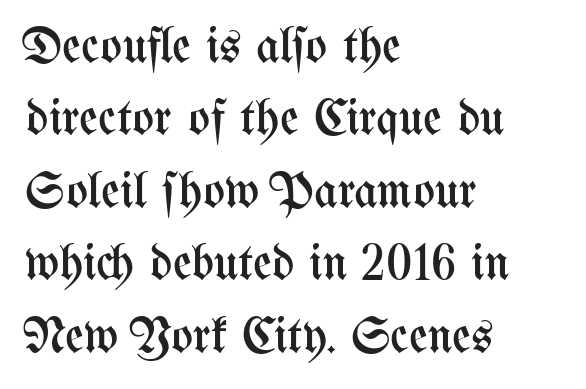
The image shows 51 px regular-weight, condensed type, upright; set left-aligned, normal line spacing (1.42x), normal letter spacing, not underlined; medium stroke contrast and a medium x-height.
